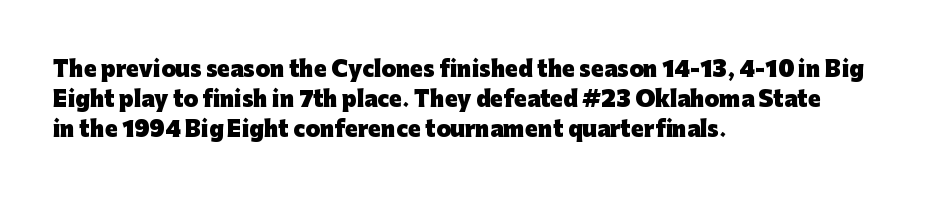
Emphasis by weight is at full strength: bold. Compared with typical body copy, the letter spacing here is the same. The passage shown is not underscored anywhere. Each new line begins a customary step beneath the previous one.
